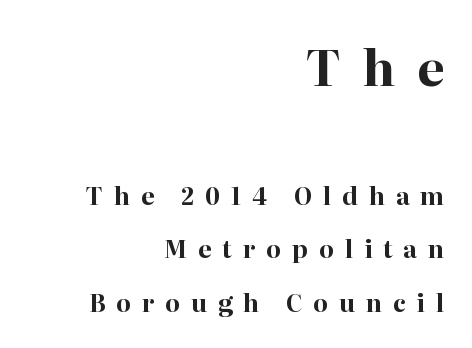
Baseline-to-baseline distance is far greater than the letter height. Bold? Absolutely — the strokes are thick and heavy. The letterforms stand isolated, each surrounded by extra space. You get the large type first, then a drop to smaller type. Little horizontal feet cap the strokes, marking this as serif type. Italic? Not at all — the glyphs are vertical.
